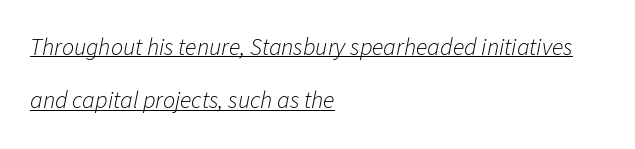
The image shows 24 px text type, italic (leaning right); set left-aligned, loose line spacing (2.22x), normal letter spacing, underlined.
